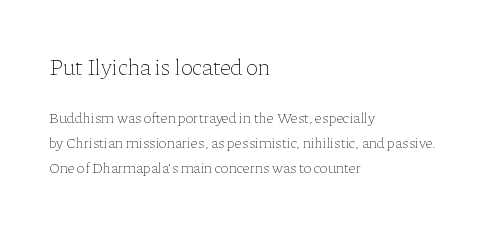
Q: Is the text bold? A: No.
Q: Is the text italic (slanted)? A: No, it is upright.
Q: Is the text underlined? A: No.
Q: How is the paragraph aligned? A: Left-aligned.
Q: Is the spacing between letters normal or unusually wide? A: Normal.
Q: Is the spacing between lines tight, normal or loose? A: Normal.
Q: Which block of text is set in a larger size, the first (top) or the second (bottom)? A: The first (top) one.
